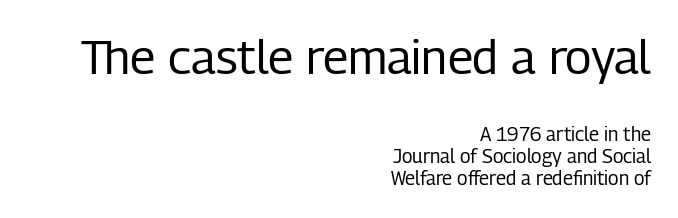
A typesetter would label this face a sans. The upper block of text is set noticeably larger than the block beneath it. These lines are rendered in a variable-pitch font. Look at the tracking — it's just the regular setting, nothing added. The letters stand upright; this is a roman face. The passage shown is not bold in any degree.
